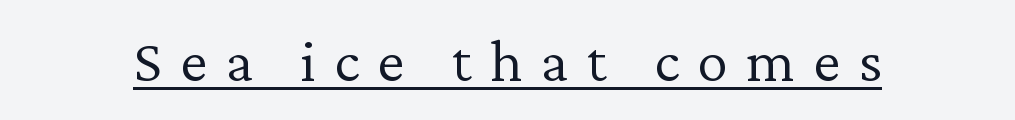
The image shows 62 px light serif type, upright; set unusually wide letter spacing (+0.29 em), underlined; low stroke contrast and a medium x-height.
